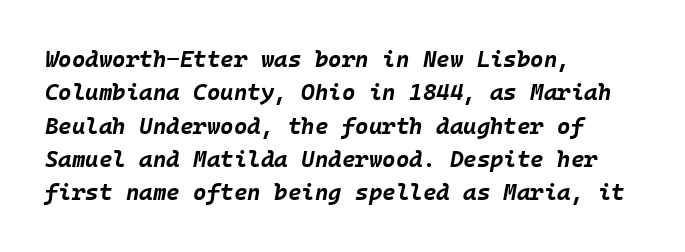
{"italic": "yes", "lean": "right", "slant_degrees": 10, "bold": "yes", "underline": "no", "align": "left", "line_spacing": "normal", "line_spacing_ratio": 1.45, "letter_spacing": "normal", "letter_spacing_em": 0.0, "glyph_px": 23}
